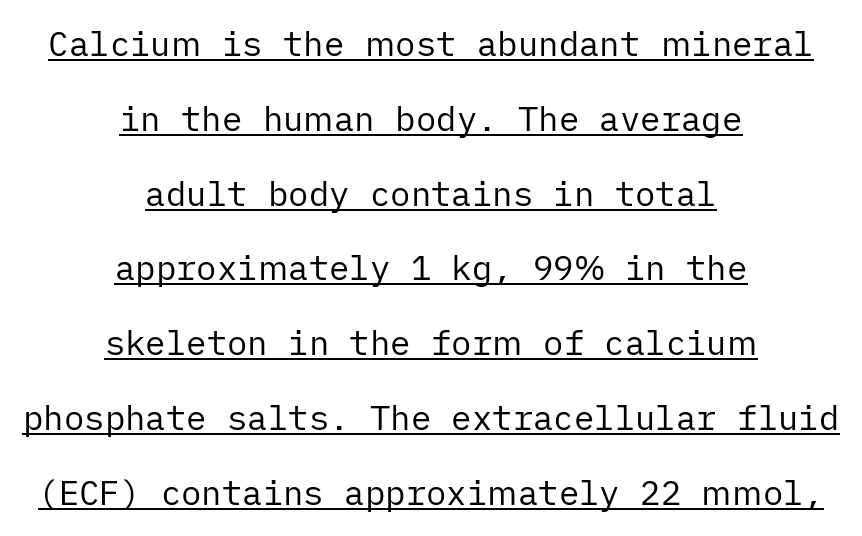
Typographically, this falls in the sans-serif category. Characters remain perfectly vertical along every line. The designer dialed line spacing up above the default. These characters rest on top of a visible drawn line. A student would call this center alignment; a typographer would say set centered. No heavy texture on the line: the type isn't bold.
